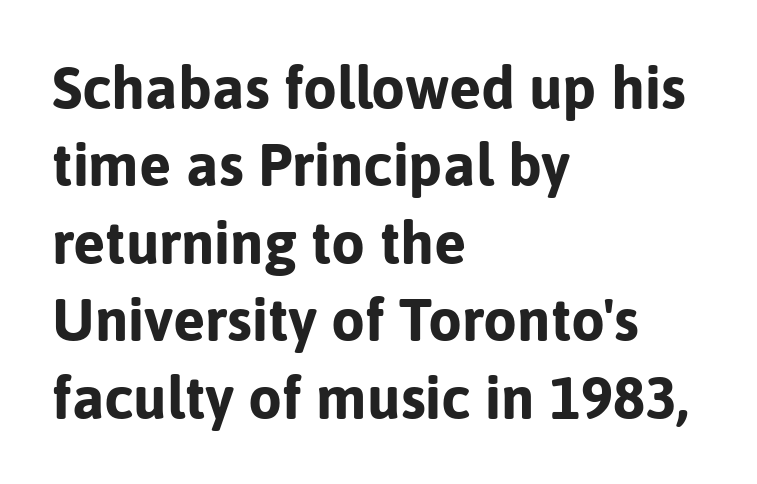
The image shows 60 px bold sans-serif type, upright; set left-aligned, normal line spacing (1.29x), normal letter spacing, not underlined; low stroke contrast and a medium x-height.
